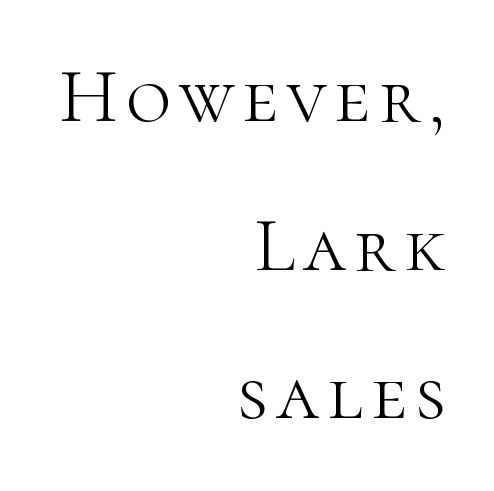
A roman cut, with each character standing at attention. Each line ends at the same right margin while the left side varies. Clear beneath every line of the passage. The strokes carry an ordinary text weight at most.
